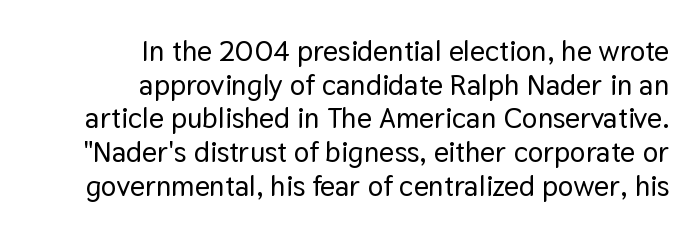
Upright lettering throughout. Teacher's note: observe the even right margin — that is flush-right alignment. A bare baseline throughout the passage. You could not count columns in this text — the font is proportionally spaced. The passage shown has conventional tracking throughout.
